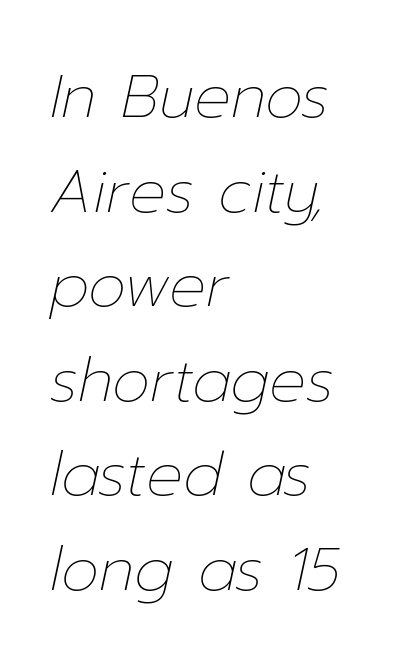
A typesetter would call this zero additional tracking. If you measured baseline to baseline, you'd find a middling distance. Plain, unruled lines of type. One-word summary of the alignment: left. The text carries the slant typical of an italic or oblique font. Is this a heavy cut? Hardly; it is regular or lighter.
